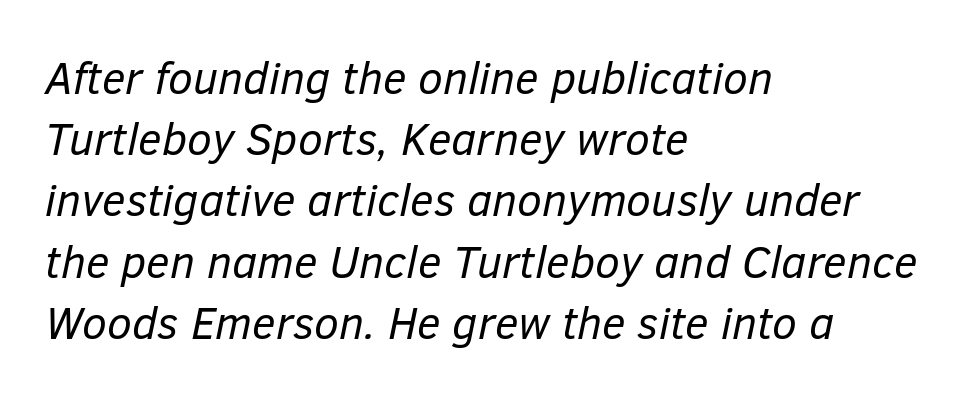
The image shows 45 px regular-weight type, italic (leaning right); set left-aligned, normal line spacing (1.36x), normal letter spacing, not underlined; low stroke contrast and a medium x-height.
